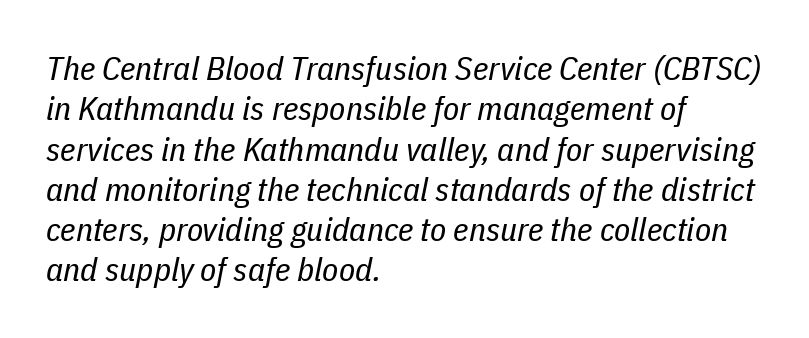
Q: Is the text bold? A: No.
Q: Is the text italic (slanted)? A: Yes, it leans right by about 11 degrees.
Q: Is the text underlined? A: No.
Q: How is the paragraph aligned? A: Left-aligned.
Q: Is the spacing between letters normal or unusually wide? A: Normal.
Q: Width (condensed, normal, or wide)? A: Condensed.
Q: Stroke contrast? A: Low.
Q: x-height? A: Medium.
Q: Monospaced? A: No.
